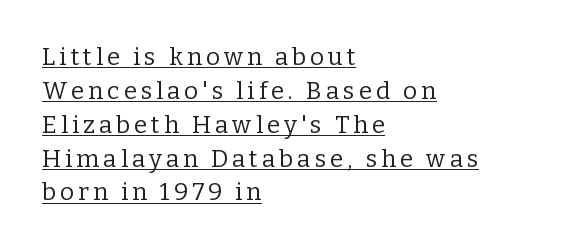
The image shows 24 px text type, upright; set left-aligned, normal line spacing (1.41x), underlined.
